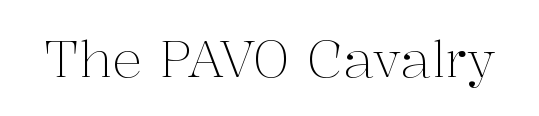
Is the letter spacing exaggerated? No — it looks like the ordinary default. The type sits square on the baseline with zero lean. Descender tails drop into unmarked territory. Unlike a clean sans, this face finishes its strokes with serifs. Note the varied advance widths — an 'i' is clearly narrower than an 'm'.
